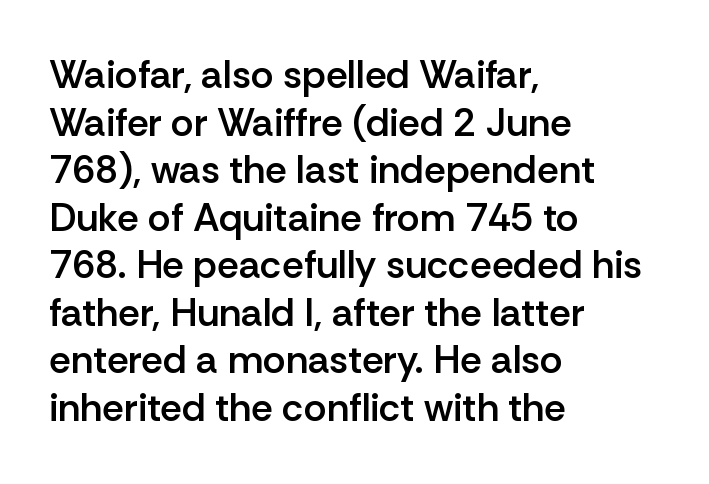
Q: Is the text bold? A: Semi-bold.
Q: Is the text italic (slanted)? A: No, it is upright.
Q: Is the typeface a serif or a sans-serif typeface? A: Sans-serif.
Q: Is the text underlined? A: No.
Q: How is the paragraph aligned? A: Left-aligned.
Q: Is the spacing between letters normal or unusually wide? A: Normal.
Q: Width (condensed, normal, or wide)? A: Normal.
Q: Stroke contrast? A: Low.
Q: x-height? A: Medium.
Q: Monospaced? A: No.
